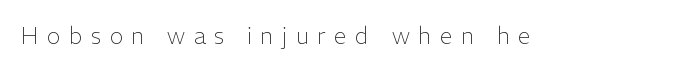
{"italic": "no", "bold": "no", "underline": "no", "letter_spacing": "wide", "letter_spacing_em": 0.37, "glyph_px": 23}
